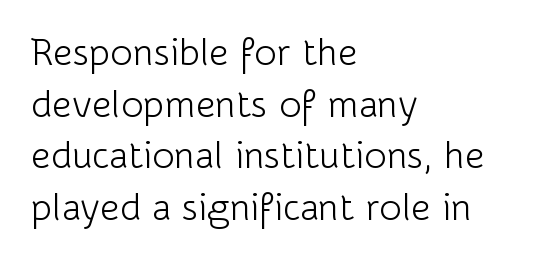
{"serif": "no", "italic": "no", "bold": "no", "weight": "light", "width": "normal", "stroke_contrast": "low", "x_height": "medium", "monospaced": "no", "underline": "no", "align": "left", "line_spacing": "normal", "line_spacing_ratio": 1.36, "letter_spacing": "normal", "letter_spacing_em": 0.0, "glyph_px": 38}
